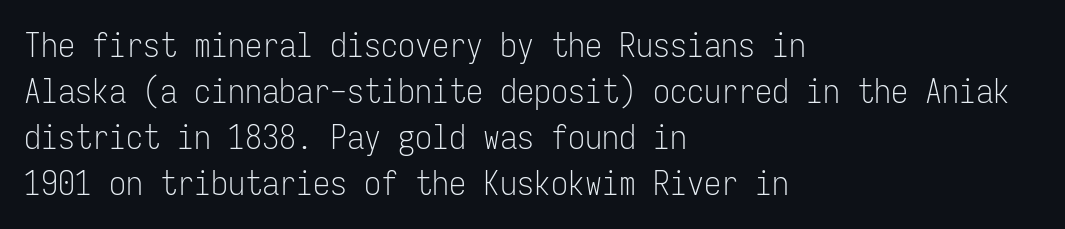
{"serif": "no", "italic": "no", "bold": "no", "weight": "light", "width": "condensed", "stroke_contrast": "low", "x_height": "medium", "monospaced": "yes", "underline": "no", "align": "left", "line_spacing": "normal", "line_spacing_ratio": 1.35, "letter_spacing": "normal", "letter_spacing_em": 0.0, "glyph_px": 34}
